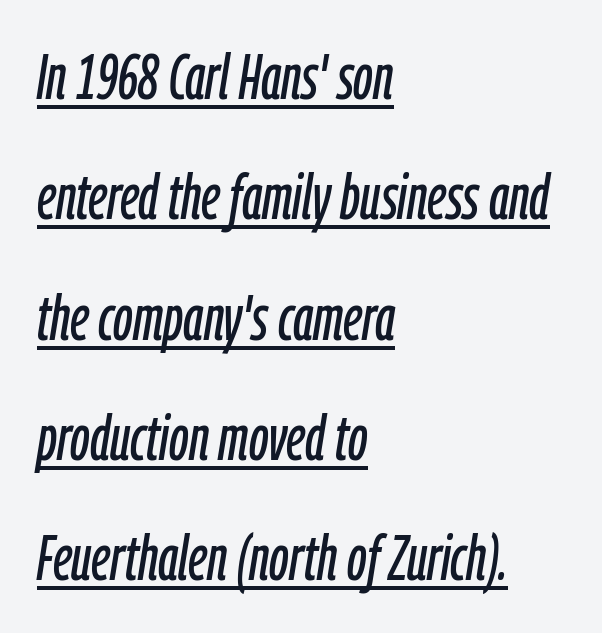
These lines are set flush left with a ragged right edge. Note the varied advance widths — an 'i' is clearly narrower than an 'm'. The face used here appears with an underline applied. The face used here is rendered with its standard letterfit.
